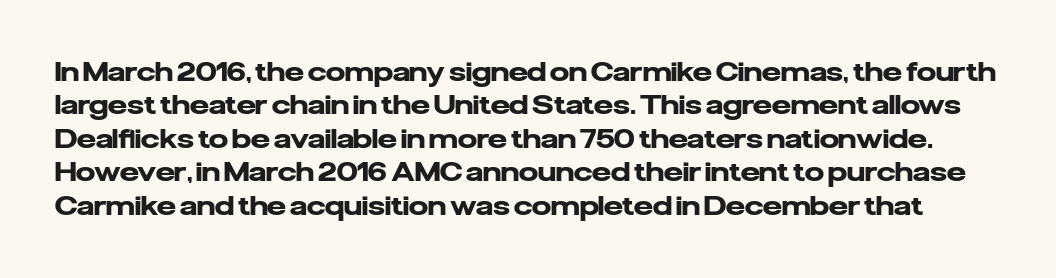
The image shows 27 px bold type, upright; set line spacing 1.24x, normal letter spacing, not underlined.
